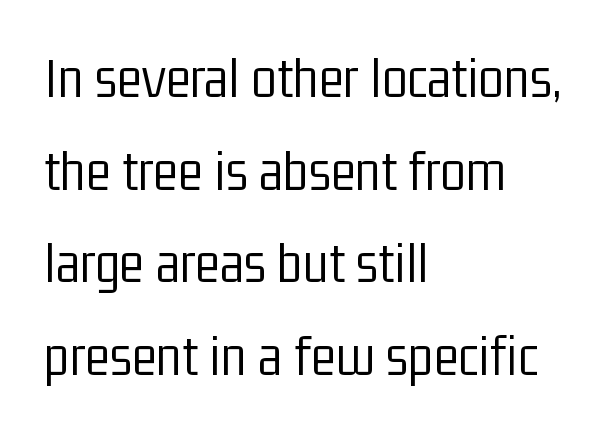
Letterform terminals end flat and unadorned throughout the passage. Stroke mass is kept to a normal reading level or below. Whoever set this chose a conventional vertical rhythm. Where is the straight margin? On the left.
